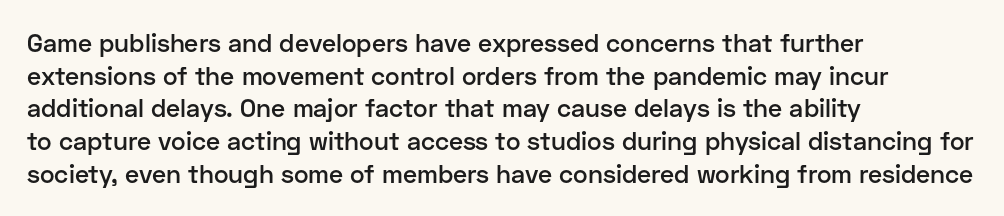
{"italic": "no", "bold": "semi", "underline": "no", "align": "left", "line_spacing": "normal", "line_spacing_ratio": 1.31, "letter_spacing": "normal", "letter_spacing_em": 0.0, "glyph_px": 25}
